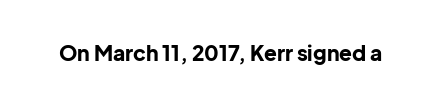
The letterforms sit shoulder to shoulder at normal distance. These lines were composed using upright roman letters. Check the space under the baseline: it is left empty. The sample has been set heavy, in full bold.
